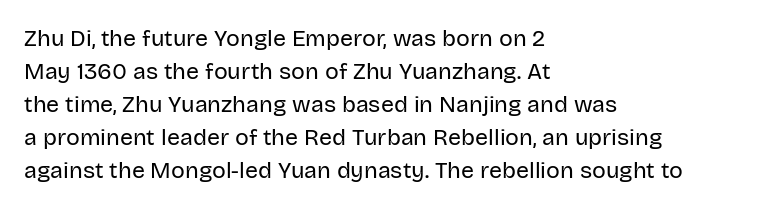
{"italic": "no", "bold": "no", "underline": "no", "align": "left", "line_spacing": "normal", "line_spacing_ratio": 1.43, "letter_spacing": "normal", "letter_spacing_em": 0.0, "glyph_px": 23}
